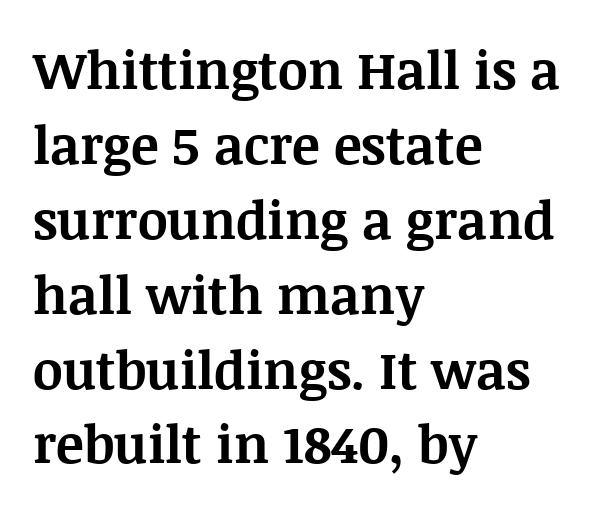
This rendering employs a face with finishing strokes, i.e., a serif. You could not count columns in this text — the font is proportionally spaced. Is the letter spacing exaggerated? No — it looks like the ordinary default. Only glyphs here, with clear space below each row.
